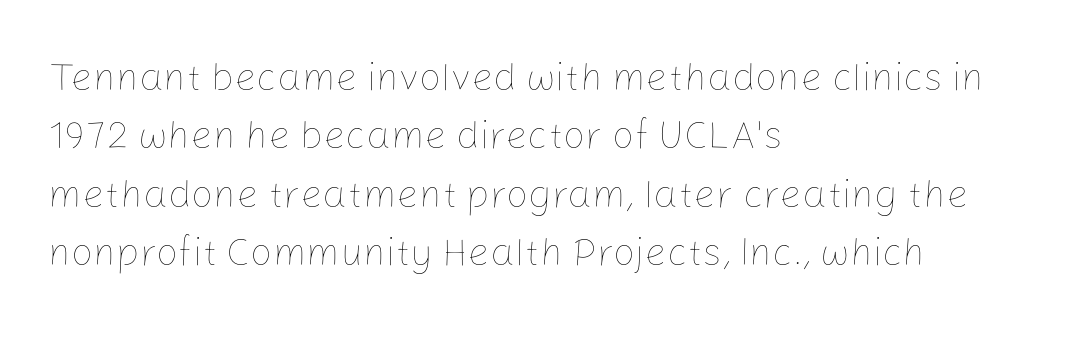
Q: Is the text bold? A: No.
Q: Is the text italic (slanted)? A: No, it is upright.
Q: Is the text underlined? A: No.
Q: How is the paragraph aligned? A: Left-aligned.
Q: Is the spacing between letters normal or unusually wide? A: Normal.
Q: Is the spacing between lines tight, normal or loose? A: Normal.
Q: Width (condensed, normal, or wide)? A: Normal.
Q: Stroke contrast? A: Low.
Q: x-height? A: Medium.
Q: Monospaced? A: No.
